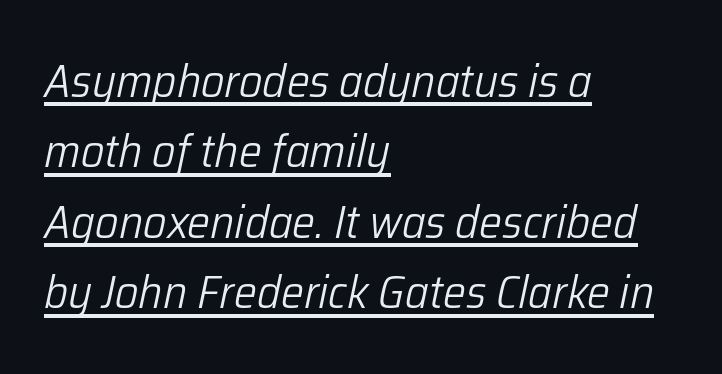
The image shows 46 px light type, italic (leaning right); set left-aligned, normal line spacing (1.53x), normal letter spacing, underlined; low stroke contrast and a medium x-height.
